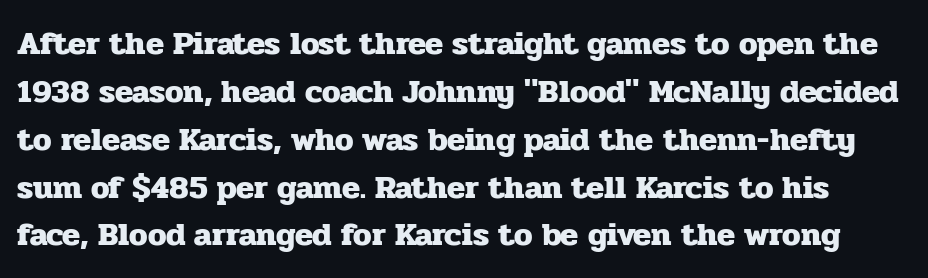
The image shows 33 px heavy serif type, upright; set normal line spacing (1.45x), normal letter spacing, not underlined; low stroke contrast and a medium x-height.
